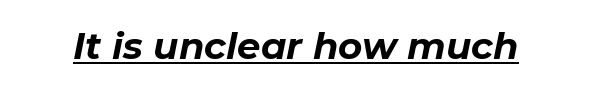
Proportional: the letters do not fall into vertical columns. Would a proofreader flag this as italicized? Yes. Spacing between characters is what you'd get straight out of the box. Check the space under the baseline: a stroke is drawn there. Stroke thickness is high; the sample reads as a true bold.
